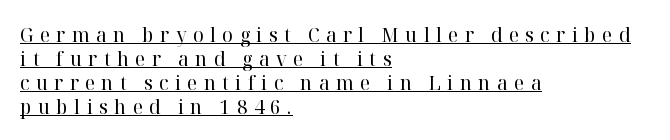
The image shows 20 px text type, upright; set left-aligned, line spacing 1.2x, unusually wide letter spacing (+0.33 em), underlined.
